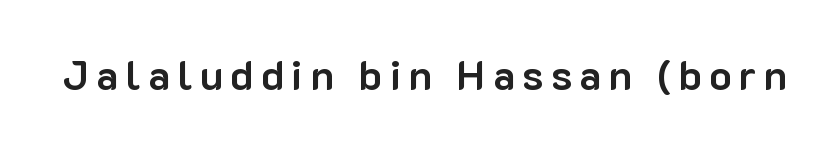
Q: Is the text bold? A: Yes.
Q: Is the text italic (slanted)? A: No, it is upright.
Q: Is the typeface a serif or a sans-serif typeface? A: Sans-serif.
Q: Is the text underlined? A: No.
Q: Width (condensed, normal, or wide)? A: Normal.
Q: Stroke contrast? A: Low.
Q: x-height? A: Medium.
Q: Monospaced? A: No.
